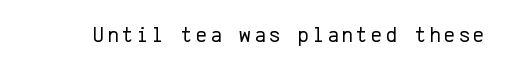
The image shows 22 px text type, upright; set not underlined.
